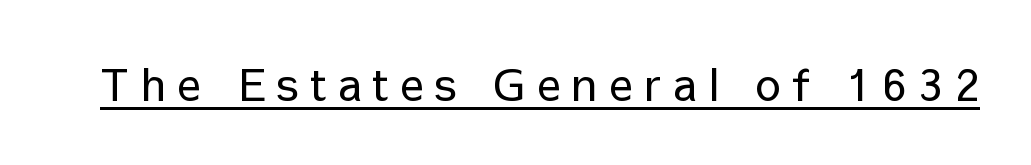
The image shows 44 px regular-weight sans-serif type, upright; set unusually wide letter spacing (+0.27 em), underlined; low stroke contrast and a medium x-height.
